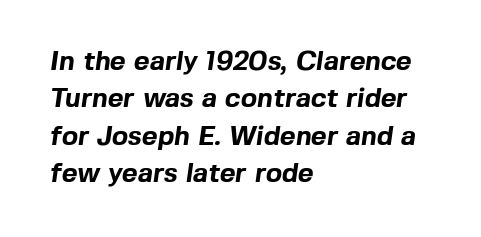
The image shows 27 px bold type; set left-aligned, normal line spacing (1.38x), normal letter spacing, not underlined.
